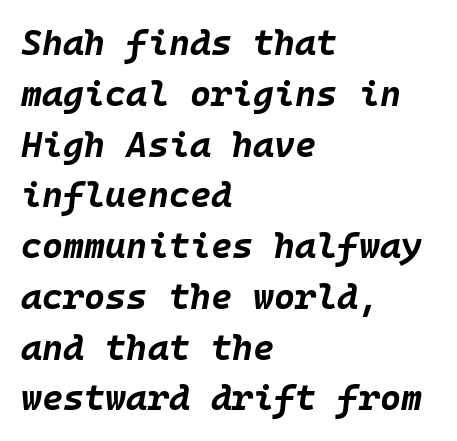
The image shows 36 px bold type, italic (leaning right), monospaced; set left-aligned, normal line spacing (1.41x), normal letter spacing, not underlined; low stroke contrast and a large x-height.
